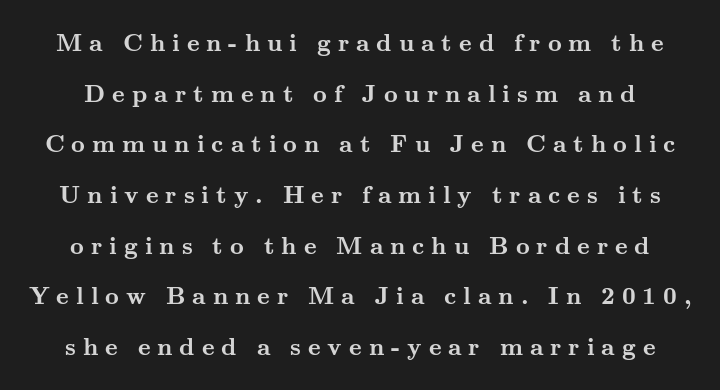
Rows of type keep a wide berth in the vertical direction. The type is letterspaced generously, with wide tracking. Set as a true bold cut, around the 700 mark. Type without underlining. Unlike italic type, these characters show no tilt at all.
